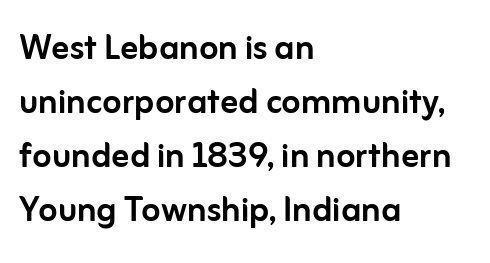
Each word holds together tightly as a unit, with standard inter-letter gaps. Each row of text sits above clean, open space. Italic? Not at all — the glyphs are vertical. Alignment: flush left. The font family rendered here belongs to the sans-serif group.
